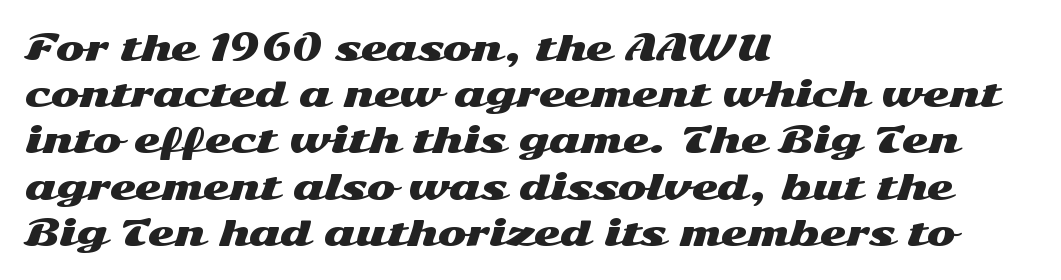
The line texture is even and compact thanks to regular tracking. All the whitespace from short lines collects on the right. The letters carry no serifs — their stems end cleanly without finishing strokes. Do the characters align in a grid? No, the font is proportional. Honestly, there is no underline to notice here at all. Is there much room between lines? A standard amount, neither cramped nor airy.
